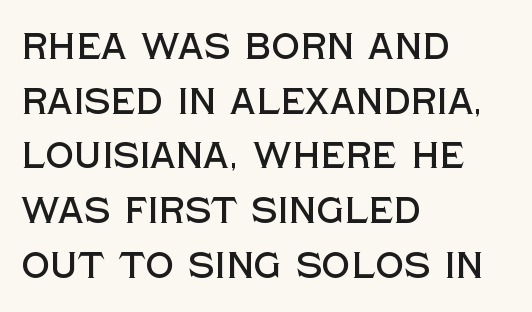
{"serif": "no", "italic": "no", "width": "normal", "x_height": "large", "monospaced": "no", "underline": "no", "align": "left", "line_spacing": "normal", "line_spacing_ratio": 1.52, "letter_spacing": "normal", "letter_spacing_em": 0.0, "glyph_px": 36}
